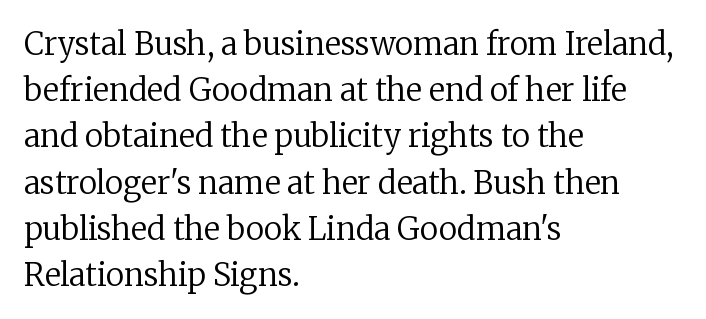
The image shows 31 px regular-weight serif type, upright; set left-aligned, normal line spacing (1.49x), normal letter spacing, not underlined; low stroke contrast and a medium x-height.
